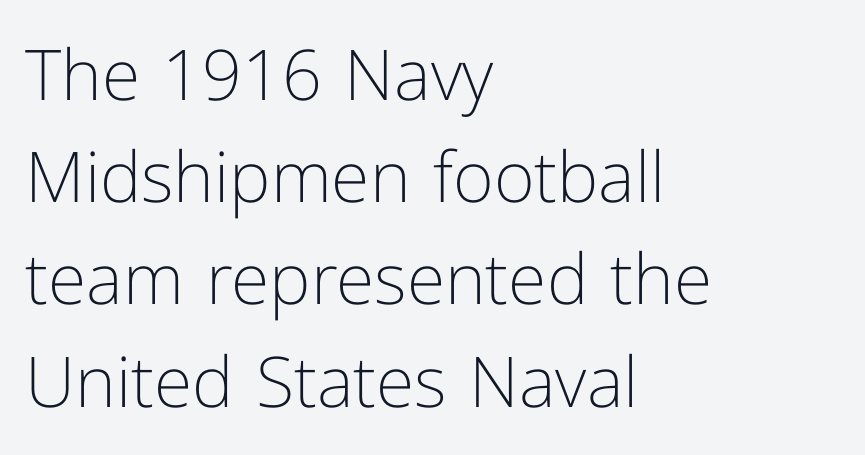
Q: Is the text bold? A: No.
Q: Is the text italic (slanted)? A: No, it is upright.
Q: Is the typeface a serif or a sans-serif typeface? A: Sans-serif.
Q: Is the text underlined? A: No.
Q: How is the paragraph aligned? A: Left-aligned.
Q: Is the spacing between letters normal or unusually wide? A: Normal.
Q: Is the spacing between lines tight, normal or loose? A: Normal.
Q: Width (condensed, normal, or wide)? A: Normal.
Q: Stroke contrast? A: Low.
Q: x-height? A: Medium.
Q: Monospaced? A: No.
